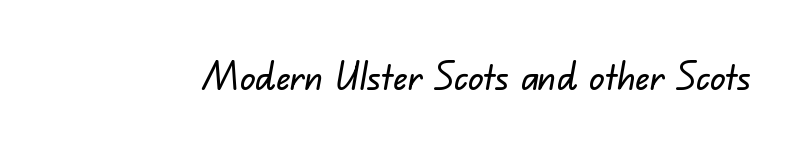
The rendering keeps characters at their native spacing. The type family on display is of the sans-serif kind. Spacing verdict: proportional, widths tailored to each character. The gap between lines stays unmarked.
